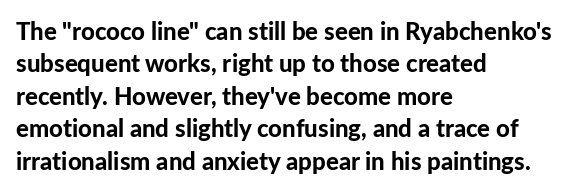
Q: Is the text bold? A: Yes.
Q: Is the text italic (slanted)? A: No, it is upright.
Q: Is the text underlined? A: No.
Q: How is the paragraph aligned? A: Left-aligned.
Q: Is the spacing between letters normal or unusually wide? A: Normal.
Q: Is the spacing between lines tight, normal or loose? A: Normal.
